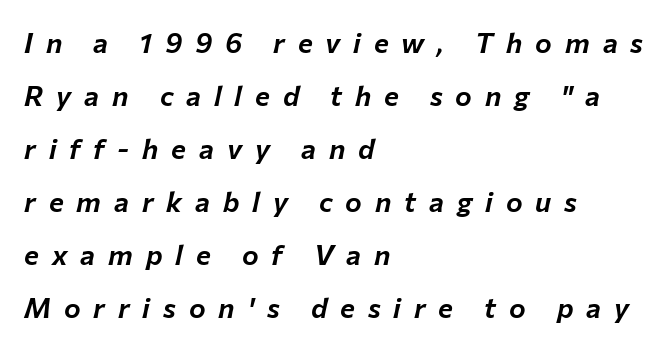
In CSS terms this would be text-align: left. Loose tracking; the words dissolve into strings of separated letters. Looks like regular typesetting: each glyph gets only the width it needs. Lines of text with bare space underneath. Tall strokes in this sample are angled rather than plumb.
